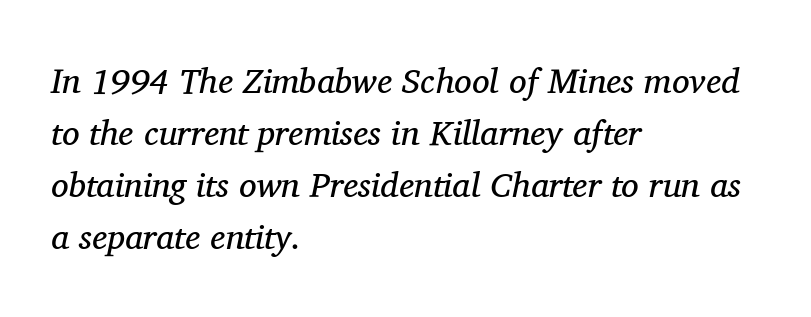
{"serif": "yes", "italic": "yes", "lean": "right", "slant_degrees": 11, "bold": "no", "weight": "regular", "width": "normal", "stroke_contrast": "medium", "x_height": "medium", "monospaced": "no", "underline": "no", "align": "left", "line_spacing": "normal", "line_spacing_ratio": 1.49, "letter_spacing": "normal", "letter_spacing_em": 0.0, "glyph_px": 35}
